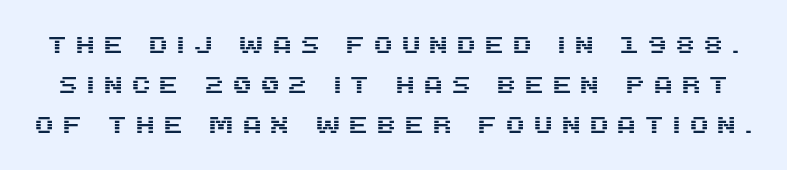
The image shows 23 px text type, upright; set line spacing 1.75x, unusually wide letter spacing (+0.33 em), not underlined.
